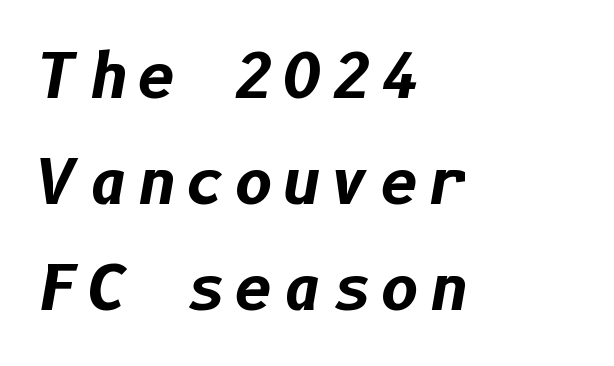
The image shows 60 px bold type, italic (leaning right); set left-aligned, line spacing 1.77x, not underlined; low stroke contrast and a medium x-height.
